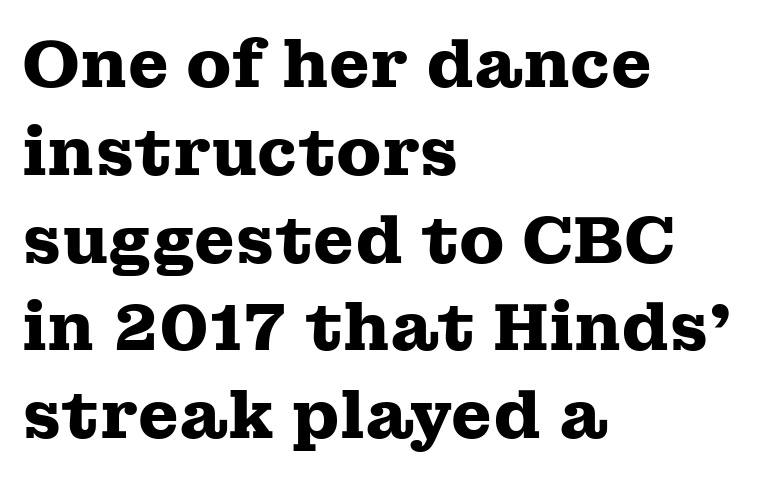
{"serif": "yes", "italic": "no", "bold": "yes", "weight": "heavy", "width": "wide", "stroke_contrast": "medium", "x_height": "medium", "monospaced": "no", "underline": "no", "align": "left", "line_spacing": "normal", "line_spacing_ratio": 1.33, "letter_spacing": "normal", "letter_spacing_em": 0.0, "glyph_px": 66}
